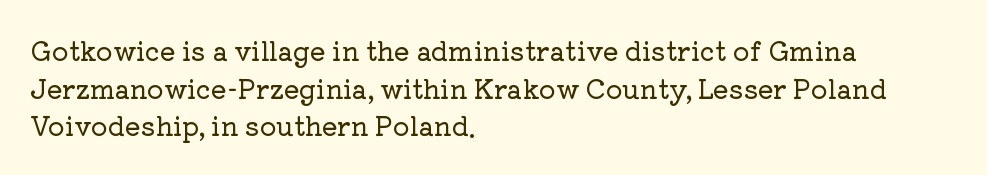
{"italic": "no", "underline": "no", "align": "left", "line_spacing": "normal", "line_spacing_ratio": 1.45, "letter_spacing": "normal", "letter_spacing_em": 0.0, "glyph_px": 26}
